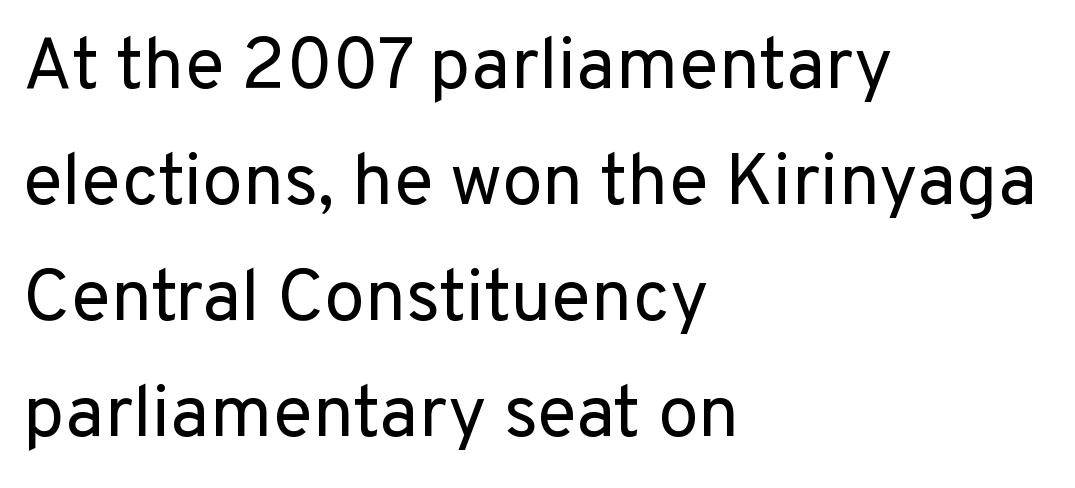
{"serif": "no", "italic": "no", "bold": "no", "weight": "regular", "width": "normal", "stroke_contrast": "low", "x_height": "medium", "monospaced": "no", "underline": "no", "align": "left", "line_spacing": "normal", "line_spacing_ratio": 1.59, "letter_spacing": "normal", "letter_spacing_em": 0.0, "glyph_px": 73}
